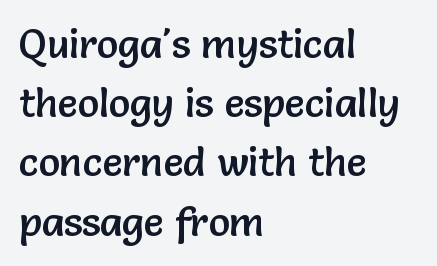
Q: Is the text italic (slanted)? A: No, it is upright.
Q: Is the typeface a serif or a sans-serif typeface? A: Sans-serif.
Q: Is the text underlined? A: No.
Q: How is the paragraph aligned? A: Left-aligned.
Q: Is the spacing between letters normal or unusually wide? A: Normal.
Q: Is the spacing between lines tight, normal or loose? A: Normal.
Q: Width (condensed, normal, or wide)? A: Normal.
Q: Stroke contrast? A: Low.
Q: x-height? A: Medium.
Q: Monospaced? A: No.
